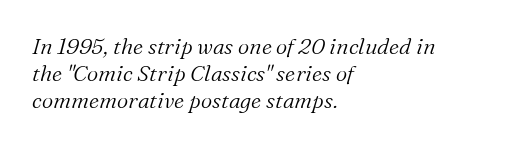
The image shows 22 px text type, italic (leaning right); set left-aligned, line spacing 1.23x, normal letter spacing, not underlined.
